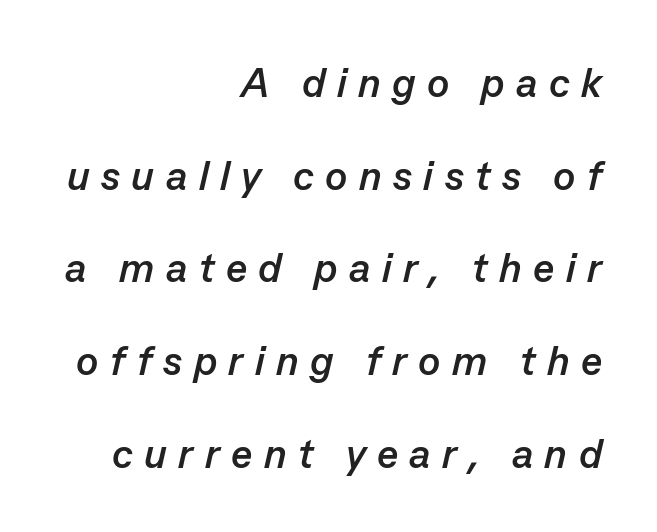
The image shows 41 px semibold type, italic (leaning right); set right-aligned, loose line spacing (2.26x), unusually wide letter spacing (+0.28 em), not underlined; low stroke contrast and a medium x-height.
